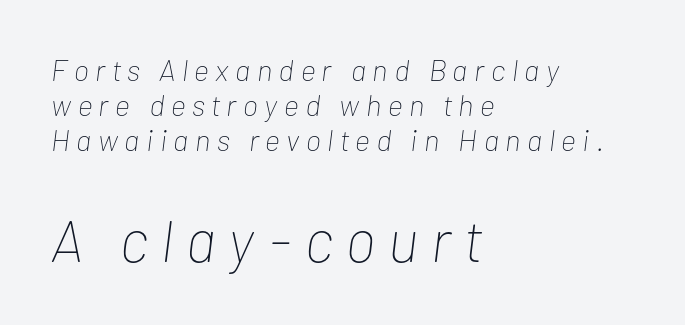
The image shows 59 px thin, condensed type, italic (leaning right); set left-aligned, line spacing 1.16x, unusually wide letter spacing (+0.22 em), not underlined; the second (bottom) block is 1.97x larger; low stroke contrast and a medium x-height.
